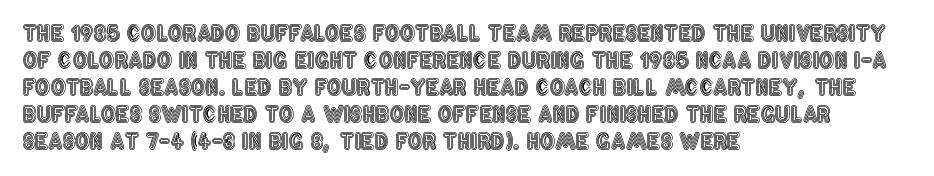
{"italic": "no", "underline": "no", "align": "left", "line_spacing": "normal", "line_spacing_ratio": 1.28, "letter_spacing": "normal", "letter_spacing_em": 0.0, "glyph_px": 21}
